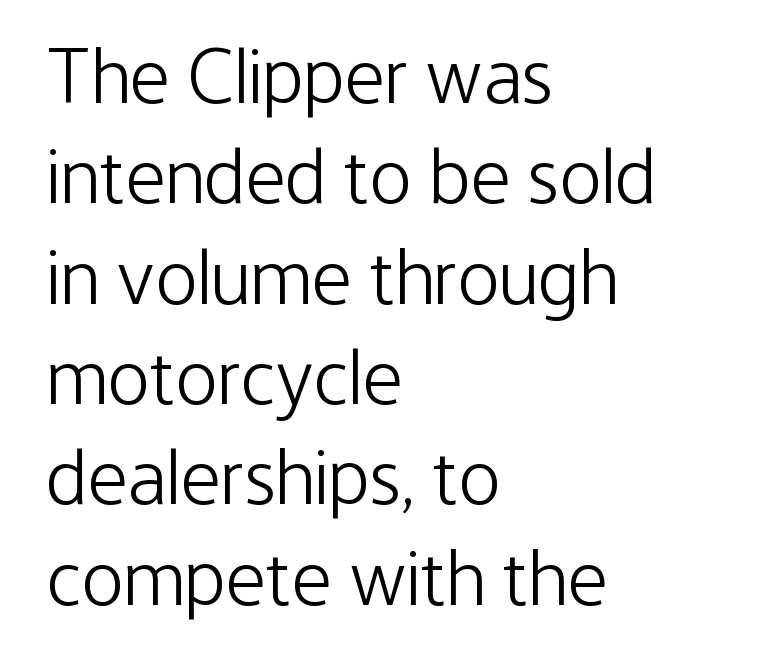
{"serif": "no", "italic": "no", "bold": "no", "weight": "light", "width": "condensed", "stroke_contrast": "low", "x_height": "medium", "monospaced": "no", "underline": "no", "align": "left", "line_spacing": "normal", "line_spacing_ratio": 1.27, "letter_spacing": "normal", "letter_spacing_em": 0.0, "glyph_px": 79}
